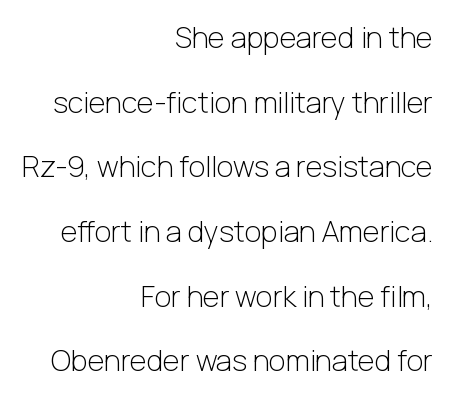
Q: Is the text bold? A: No.
Q: Is the text italic (slanted)? A: No, it is upright.
Q: Is the typeface a serif or a sans-serif typeface? A: Sans-serif.
Q: Is the text underlined? A: No.
Q: How is the paragraph aligned? A: Right-aligned.
Q: Is the spacing between letters normal or unusually wide? A: Normal.
Q: Is the spacing between lines tight, normal or loose? A: Loose.
Q: Width (condensed, normal, or wide)? A: Normal.
Q: Stroke contrast? A: Low.
Q: x-height? A: Medium.
Q: Monospaced? A: No.
